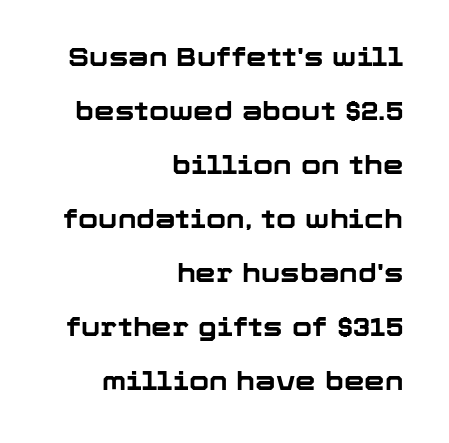
Characters follow at the spacing the type designer built in. Rule under the text: the space is simply empty. Honestly, the rows look like they've been pulled way apart. A roman cut, with each character standing at attention.
